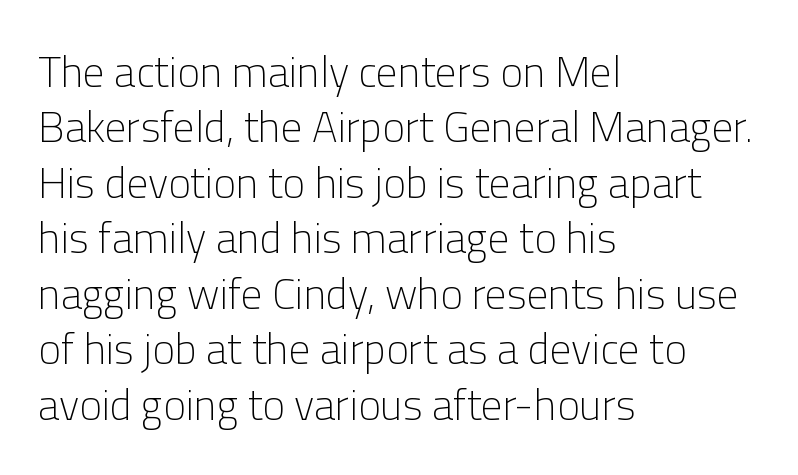
Q: Is the text bold? A: No.
Q: Is the text italic (slanted)? A: No, it is upright.
Q: Is the typeface a serif or a sans-serif typeface? A: Sans-serif.
Q: Is the text underlined? A: No.
Q: How is the paragraph aligned? A: Left-aligned.
Q: Is the spacing between letters normal or unusually wide? A: Normal.
Q: Is the spacing between lines tight, normal or loose? A: Normal.
Q: Width (condensed, normal, or wide)? A: Normal.
Q: Stroke contrast? A: Low.
Q: x-height? A: Medium.
Q: Monospaced? A: No.
